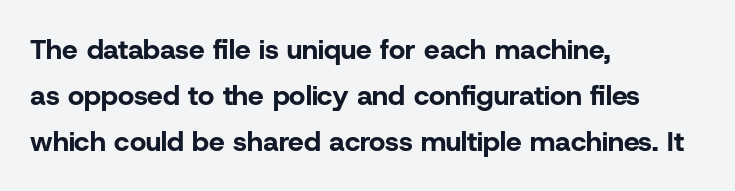
Q: Is the text bold? A: Yes.
Q: Is the text italic (slanted)? A: No, it is upright.
Q: Is the typeface a serif or a sans-serif typeface? A: Sans-serif.
Q: Is the text underlined? A: No.
Q: How is the paragraph aligned? A: Left-aligned.
Q: Is the spacing between letters normal or unusually wide? A: Normal.
Q: Is the spacing between lines tight, normal or loose? A: Normal.
Q: Width (condensed, normal, or wide)? A: Normal.
Q: Stroke contrast? A: Low.
Q: x-height? A: Medium.
Q: Monospaced? A: No.
